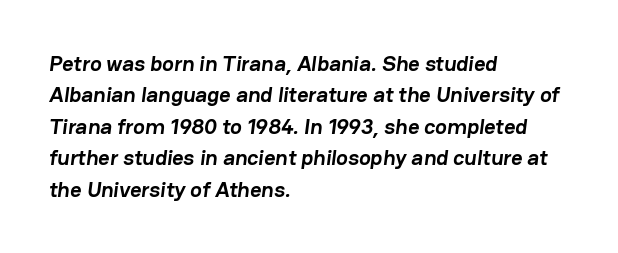
{"bold": "yes", "underline": "no", "align": "left", "line_spacing": "normal", "line_spacing_ratio": 1.43, "letter_spacing": "normal", "letter_spacing_em": 0.0, "glyph_px": 22}
